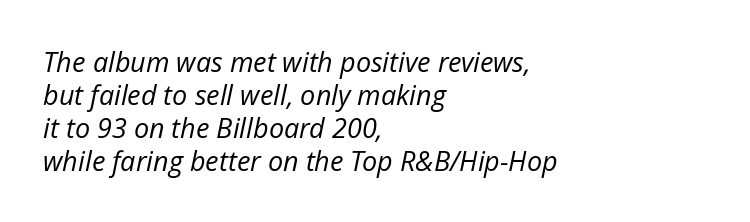
Plain, unruled lines of type. The typography opts for an oblique posture over an upright one. Default kerning and tracking; the words read as compact shapes. The setting favours the left margin, as ordinary paragraphs usually do. The strokes carry an ordinary text weight at most.
